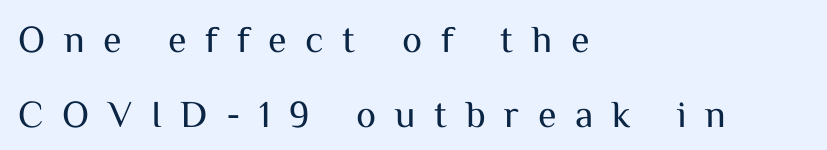
Q: Is the text bold? A: No.
Q: Is the text italic (slanted)? A: No, it is upright.
Q: Is the typeface a serif or a sans-serif typeface? A: Sans-serif.
Q: Is the text underlined? A: No.
Q: How is the paragraph aligned? A: Left-aligned.
Q: Is the spacing between letters normal or unusually wide? A: Unusually wide.
Q: Is the spacing between lines tight, normal or loose? A: Loose.
Q: Width (condensed, normal, or wide)? A: Normal.
Q: Stroke contrast? A: Medium.
Q: x-height? A: Medium.
Q: Monospaced? A: No.
